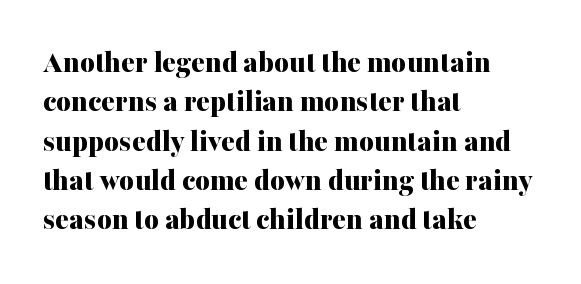
{"serif": "yes", "italic": "no", "bold": "yes", "weight": "bold", "width": "normal", "stroke_contrast": "medium", "x_height": "medium", "monospaced": "no", "underline": "no", "align": "left", "line_spacing_ratio": 1.23, "letter_spacing": "normal", "letter_spacing_em": 0.0, "glyph_px": 32}
